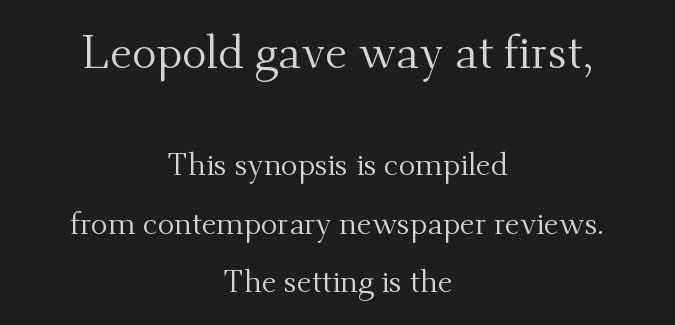
{"serif": "yes", "italic": "no", "bold": "no", "weight": "regular", "width": "normal", "stroke_contrast": "medium", "x_height": "small", "monospaced": "no", "underline": "no", "align": "center", "line_spacing_ratio": 1.88, "letter_spacing": "normal", "letter_spacing_em": 0.0, "larger_block": "first", "size_ratio": 1.48, "glyph_px": 46}
